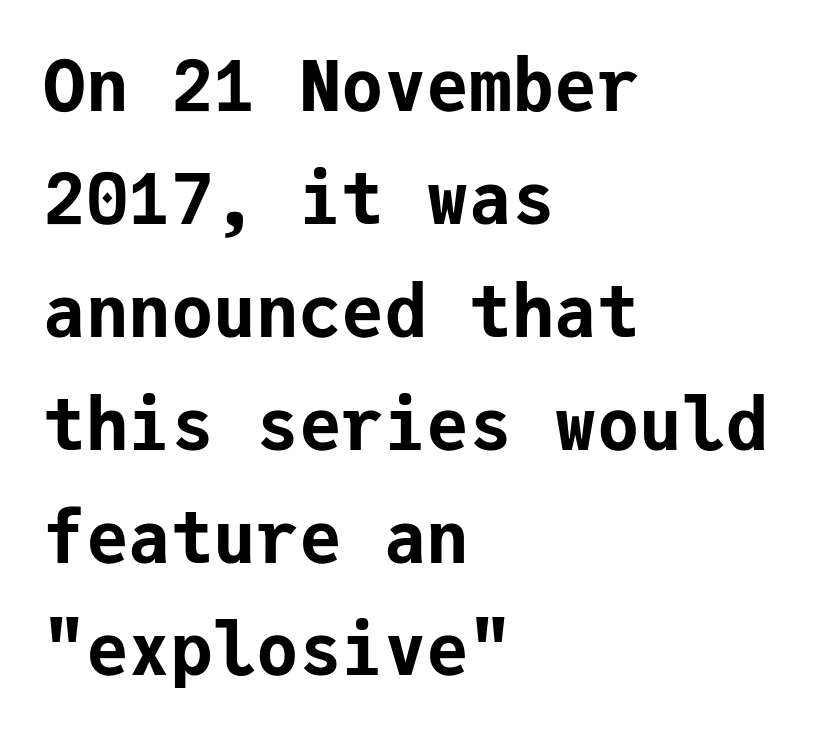
The image shows 71 px bold sans-serif type, upright, monospaced; set left-aligned, normal line spacing (1.59x), normal letter spacing, not underlined; low stroke contrast and a medium x-height.
